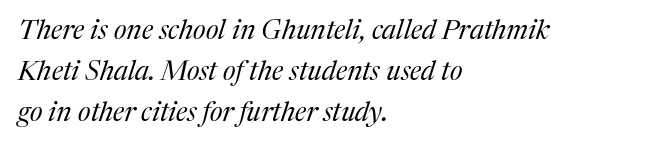
The image shows 27 px text type, italic (leaning right); set left-aligned, normal line spacing (1.52x), normal letter spacing, not underlined.
